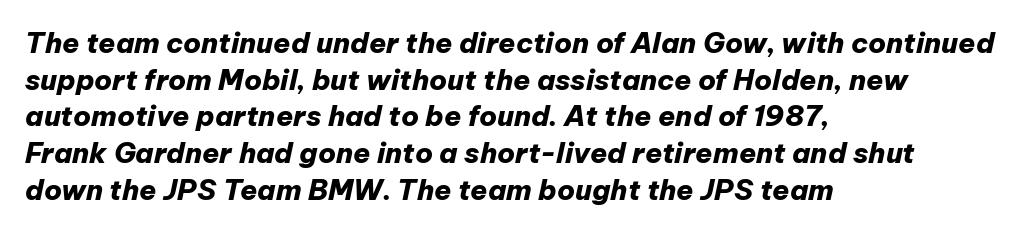
Unmarked baselines from the first word to the last. The face used here is proportionally spaced, like ordinary book or web type. This is heavy type, rendered in bold. Inter-character spacing is left at the font's built-in metrics. Line spacing here is normal.
